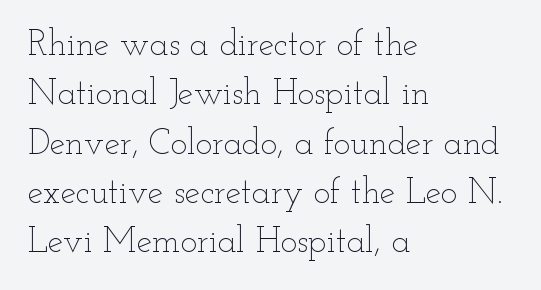
The image shows 35 px thin, wide type, upright; set left-aligned, normal line spacing (1.41x), normal letter spacing, not underlined; low stroke contrast and a small x-height.
